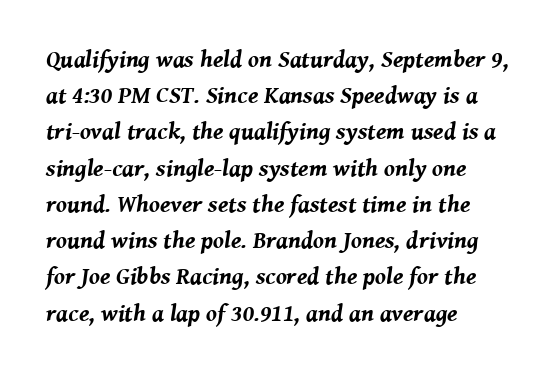
{"italic": "yes", "lean": "right", "slant_degrees": 8, "bold": "yes", "underline": "no", "align": "left", "line_spacing": "normal", "line_spacing_ratio": 1.51, "letter_spacing": "normal", "letter_spacing_em": 0.0, "glyph_px": 24}
